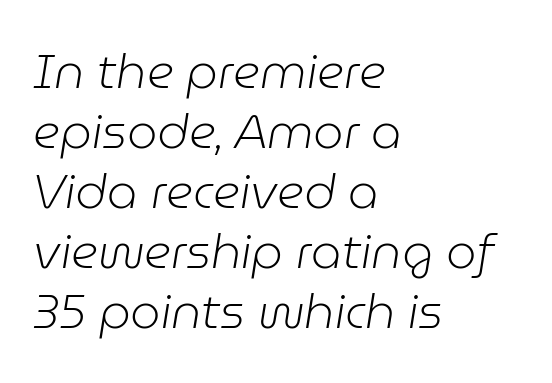
The image shows 48 px light type, italic (leaning right); set left-aligned, normal line spacing (1.25x), normal letter spacing, not underlined; low stroke contrast and a medium x-height.
